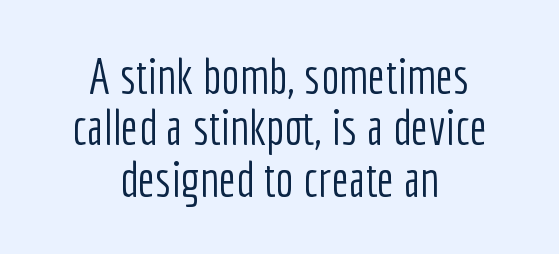
Q: Is the text bold? A: No.
Q: Is the text italic (slanted)? A: No, it is upright.
Q: Is the typeface a serif or a sans-serif typeface? A: Sans-serif.
Q: Is the text underlined? A: No.
Q: How is the paragraph aligned? A: Centered.
Q: Is the spacing between letters normal or unusually wide? A: Normal.
Q: Is the spacing between lines tight, normal or loose? A: Tight.
Q: Width (condensed, normal, or wide)? A: Condensed.
Q: Stroke contrast? A: Low.
Q: x-height? A: Medium.
Q: Monospaced? A: No.
